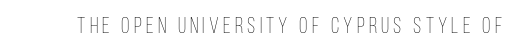
The specimen reads as upright at a glance. The face looks like a standard text weight, possibly lighter. Nobody drew a line under any word here.
